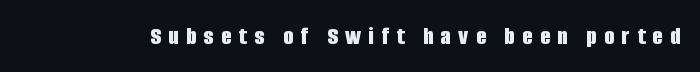
{"italic": "no", "bold": "yes", "underline": "no", "letter_spacing": "wide", "letter_spacing_em": 0.29, "glyph_px": 26}
